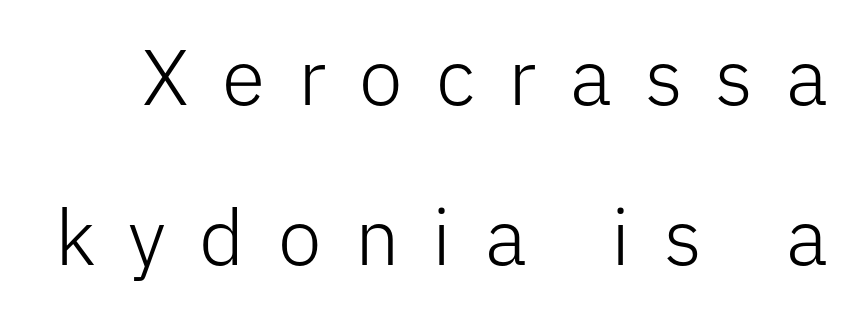
{"serif": "no", "italic": "no", "bold": "no", "weight": "light", "width": "normal", "stroke_contrast": "low", "x_height": "medium", "monospaced": "no", "underline": "no", "line_spacing": "loose", "line_spacing_ratio": 2.02, "letter_spacing": "wide", "letter_spacing_em": 0.42, "glyph_px": 79}
